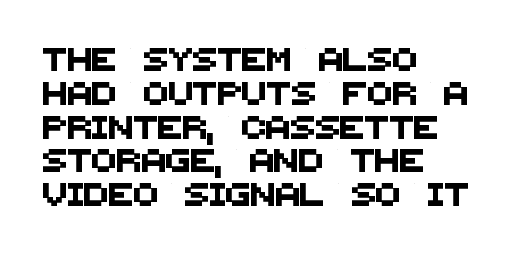
The image shows 23 px text type; set left-aligned, normal line spacing (1.47x), normal letter spacing, not underlined.
